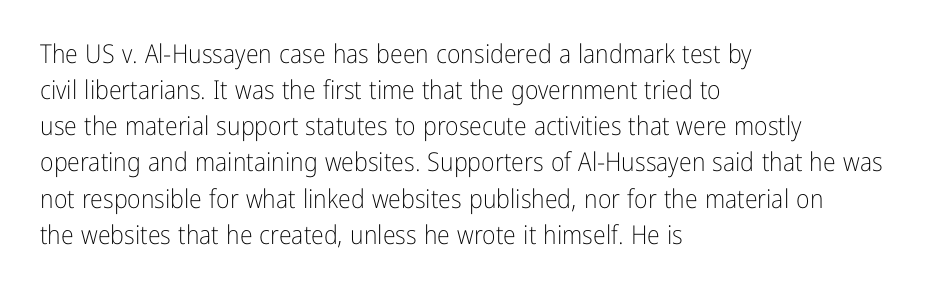
Teacher's note: observe the even left margin — that is flush-left alignment. Students, note that the glyphs here touch the page at normal intervals. Do the letters lean? They stand straight. Descenders hang freely into open space. Stem width sits at or under what a default text font uses.
